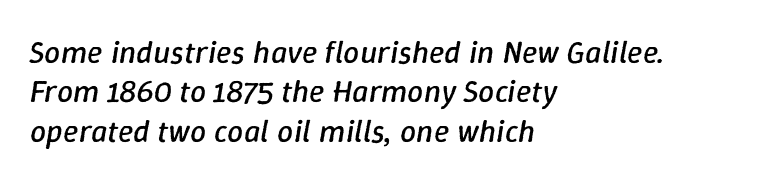
A typesetter would call this zero additional tracking. The specimen omits any rule beneath the text block's lines. This is oblique type, the kind used for emphasis or titles. The weight would be labelled regular, book, light, or lighter still. Character widths vary here, with narrow letters taking less room than wide ones.
